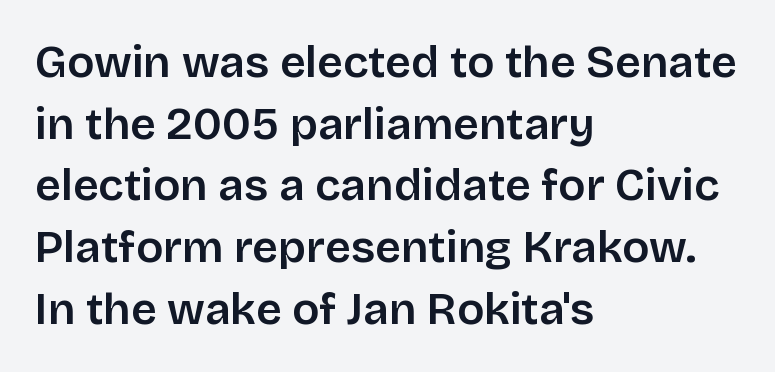
The image shows 45 px sans-serif type, upright; set left-aligned, normal line spacing (1.37x), normal letter spacing, not underlined; low stroke contrast and a large x-height.
